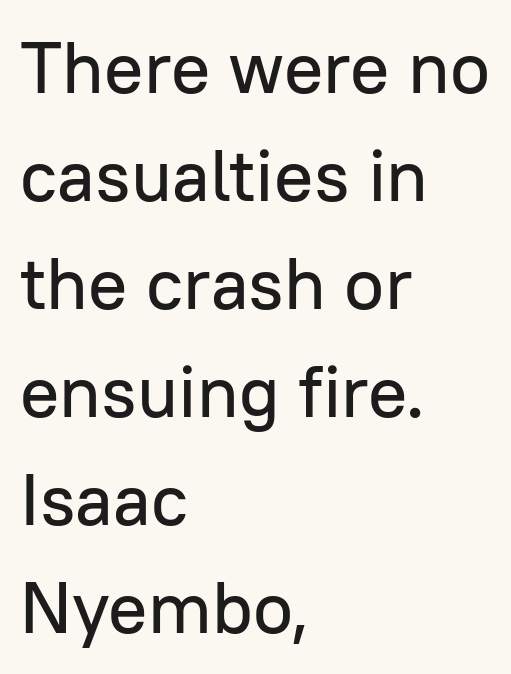
Q: Is the text italic (slanted)? A: No, it is upright.
Q: Is the typeface a serif or a sans-serif typeface? A: Sans-serif.
Q: Is the text underlined? A: No.
Q: How is the paragraph aligned? A: Left-aligned.
Q: Is the spacing between letters normal or unusually wide? A: Normal.
Q: Is the spacing between lines tight, normal or loose? A: Normal.
Q: Width (condensed, normal, or wide)? A: Normal.
Q: Stroke contrast? A: Low.
Q: x-height? A: Medium.
Q: Monospaced? A: No.
